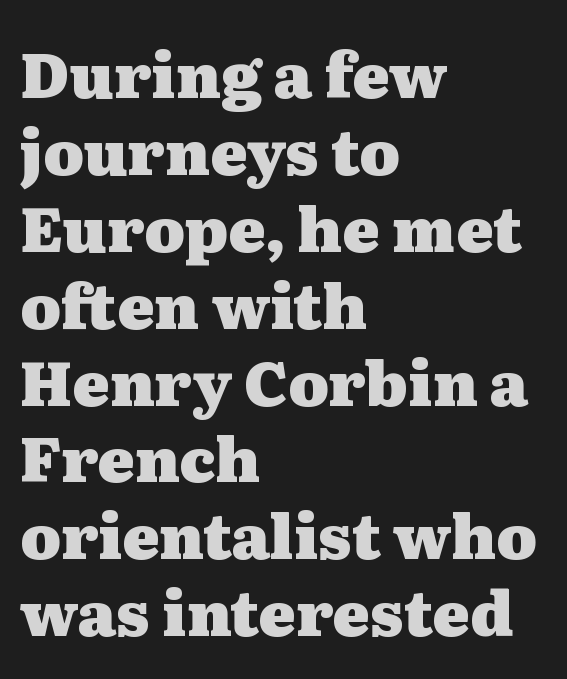
These words are printed bold, with thick strokes throughout. Decoration check: the copy has no underline. A typesetter would call this proportional, since set widths differ per character. This sample is left-justified, so line endings fall wherever the words run out. Posture: vertical. Is this a sans? No — the strokes have serifs.
